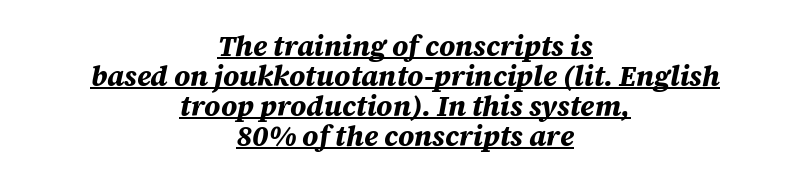
Tracking value appears to be zero — textbook default spacing. Stroke thickness is high; the sample reads as a true bold. Italic: yes, the glyphs are oblique. Character widths vary here, with narrow letters taking less room than wide ones. Successive baselines arrive quickly, one right under another. Check the space under the baseline: a stroke is drawn there.
